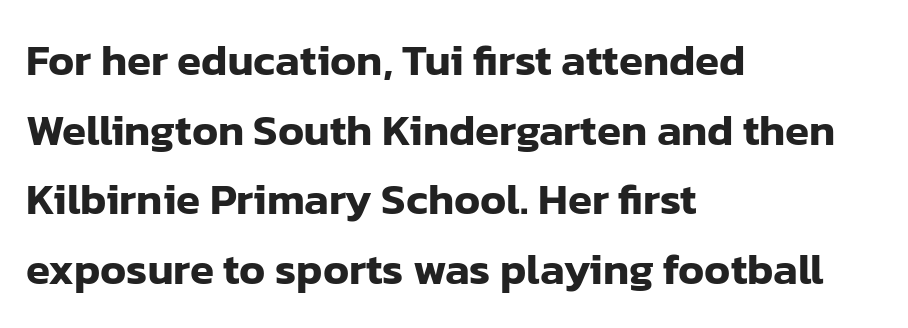
The image shows 44 px sans-serif type, upright; set left-aligned, normal line spacing (1.58x), normal letter spacing, not underlined; low stroke contrast and a medium x-height.
